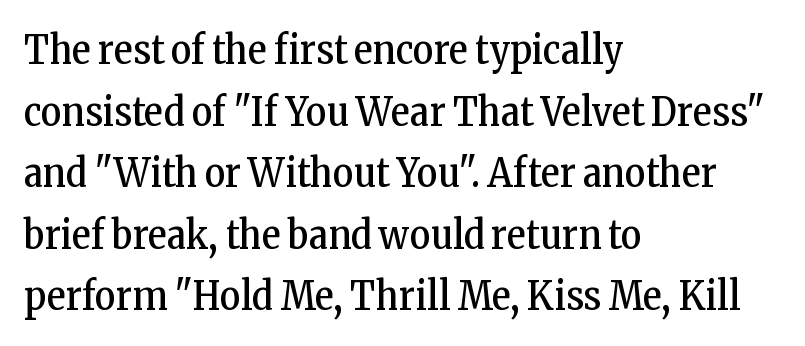
Q: Is the text bold? A: No.
Q: Is the text italic (slanted)? A: No, it is upright.
Q: Is the typeface a serif or a sans-serif typeface? A: Serif.
Q: Is the text underlined? A: No.
Q: How is the paragraph aligned? A: Left-aligned.
Q: Is the spacing between letters normal or unusually wide? A: Normal.
Q: Is the spacing between lines tight, normal or loose? A: Normal.
Q: Width (condensed, normal, or wide)? A: Condensed.
Q: Stroke contrast? A: Low.
Q: x-height? A: Medium.
Q: Monospaced? A: No.
